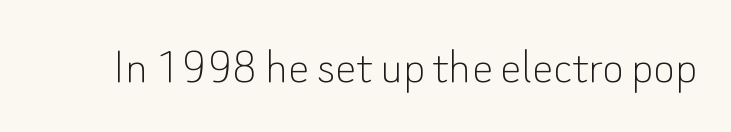
Q: Is the text bold? A: No.
Q: Is the text italic (slanted)? A: No, it is upright.
Q: Is the typeface a serif or a sans-serif typeface? A: Sans-serif.
Q: Is the text underlined? A: No.
Q: Is the spacing between letters normal or unusually wide? A: Normal.
Q: Width (condensed, normal, or wide)? A: Normal.
Q: Stroke contrast? A: Low.
Q: x-height? A: Small.
Q: Monospaced? A: No.
